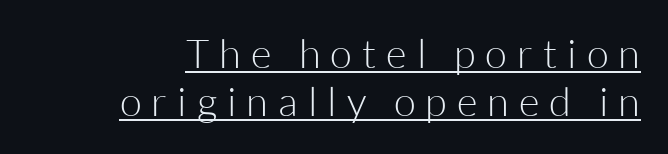
Q: Is the text bold? A: No.
Q: Is the text italic (slanted)? A: No, it is upright.
Q: Is the typeface a serif or a sans-serif typeface? A: Sans-serif.
Q: Is the text underlined? A: Yes.
Q: Is the spacing between letters normal or unusually wide? A: Unusually wide.
Q: Width (condensed, normal, or wide)? A: Normal.
Q: Stroke contrast? A: Low.
Q: x-height? A: Medium.
Q: Monospaced? A: No.
